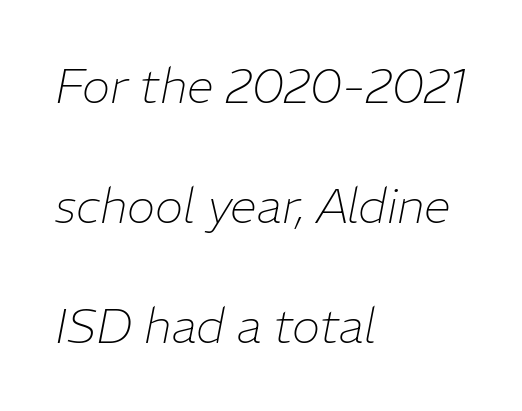
Quick note: interline space is abundant. You could call the tracking neutral — neither tight nor loose. Rendered with sloped, italic letterforms. All the whitespace from short lines collects on the right.
